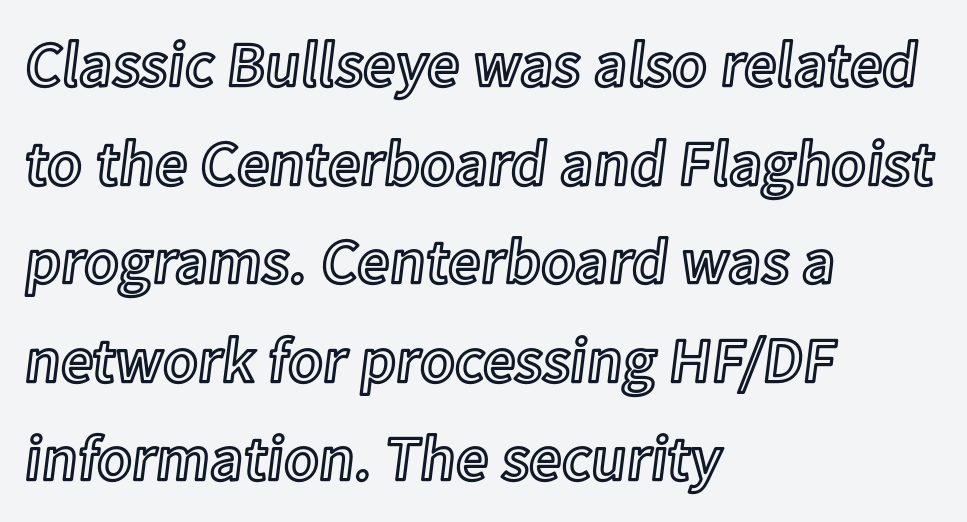
{"width": "normal", "x_height": "medium", "monospaced": "no", "underline": "no", "align": "left", "line_spacing": "normal", "line_spacing_ratio": 1.54, "letter_spacing": "normal", "letter_spacing_em": 0.0, "glyph_px": 64}
